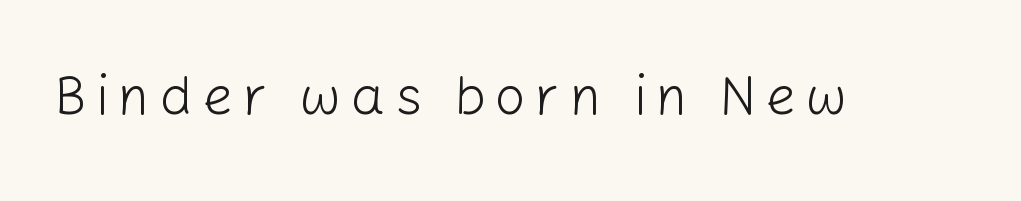
Q: Is the text bold? A: No.
Q: Is the text italic (slanted)? A: No, it is upright.
Q: Is the typeface a serif or a sans-serif typeface? A: Sans-serif.
Q: Is the text underlined? A: No.
Q: Width (condensed, normal, or wide)? A: Normal.
Q: Stroke contrast? A: Low.
Q: x-height? A: Medium.
Q: Monospaced? A: No.
